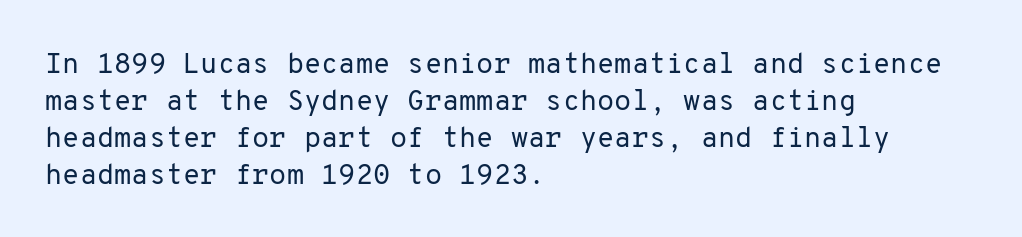
{"serif": "no", "italic": "no", "bold": "no", "weight": "regular", "width": "normal", "stroke_contrast": "low", "x_height": "medium", "monospaced": "yes", "underline": "no", "align": "left", "line_spacing": "normal", "line_spacing_ratio": 1.32, "letter_spacing": "normal", "letter_spacing_em": 0.0, "glyph_px": 28}
